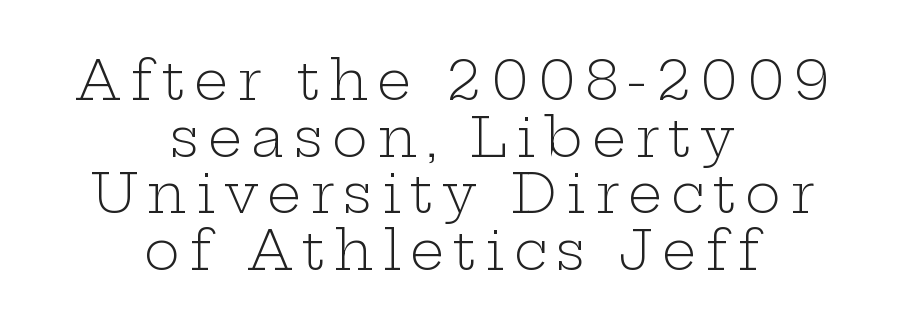
{"serif": "yes", "italic": "no", "bold": "no", "weight": "light", "width": "wide", "stroke_contrast": "low", "x_height": "medium", "monospaced": "no", "underline": "no", "align": "center", "line_spacing": "tight", "line_spacing_ratio": 1.05, "glyph_px": 54}
